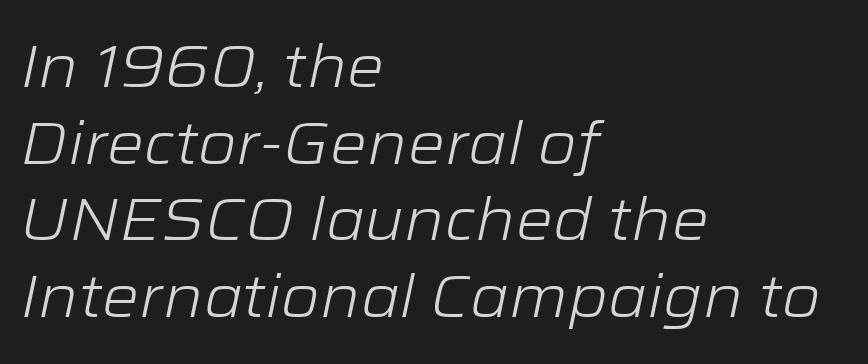
Notice how the stems are inclined rather than vertical — that's the hallmark of italics. Short and long lines alike share a common starting point at left. Each letter keeps its own natural width here, so spacing adapts to shape. The strokes carry an ordinary text weight at most. The words here are not underlined. Baseline-to-baseline distance is the conventional proportion of letter height.
